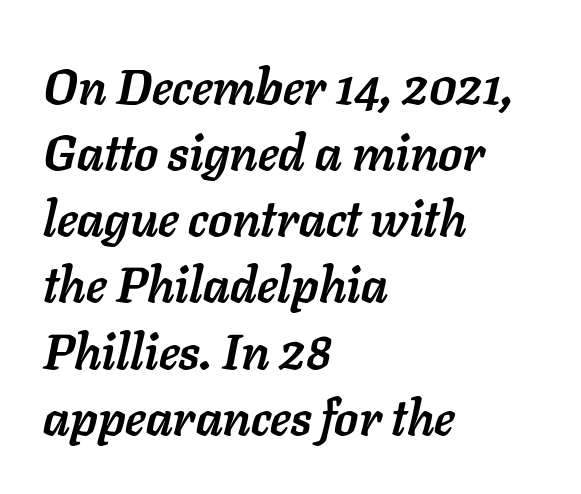
Q: Is the text bold? A: Yes.
Q: Is the text italic (slanted)? A: Yes, it leans right by about 11 degrees.
Q: Is the text underlined? A: No.
Q: How is the paragraph aligned? A: Left-aligned.
Q: Is the spacing between letters normal or unusually wide? A: Normal.
Q: Is the spacing between lines tight, normal or loose? A: Normal.
Q: Width (condensed, normal, or wide)? A: Normal.
Q: Stroke contrast? A: Low.
Q: x-height? A: Medium.
Q: Monospaced? A: No.
